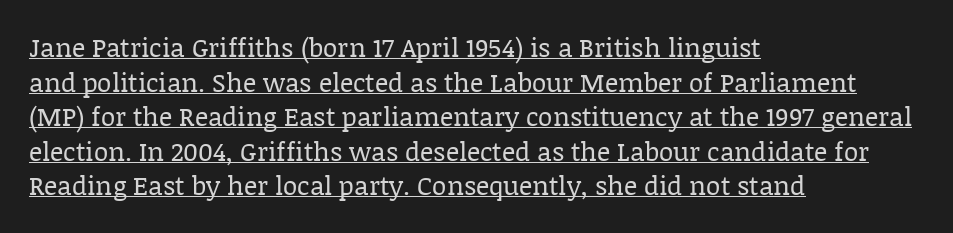
Q: Is the text bold? A: No.
Q: Is the text italic (slanted)? A: No, it is upright.
Q: Is the text underlined? A: Yes.
Q: How is the paragraph aligned? A: Left-aligned.
Q: Is the spacing between letters normal or unusually wide? A: Normal.
Q: Is the spacing between lines tight, normal or loose? A: Normal.
